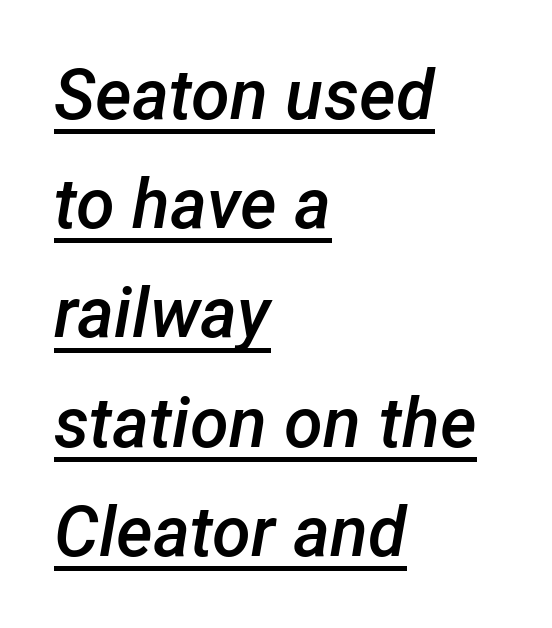
The passage shown leans; its letterforms are oblique. The passage shown is typed in a proportional face where columns would drift. Students, observe the line beneath the letters — that is underlining. Compared with typical body copy, the letter spacing here is the same.
